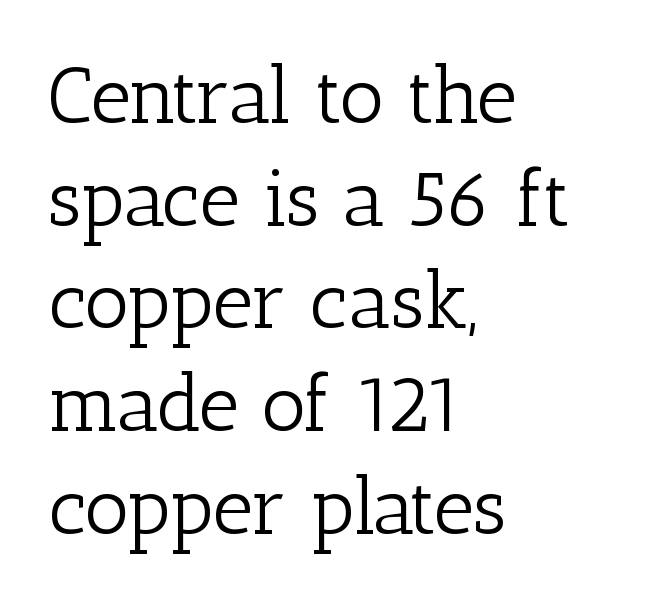
{"serif": "yes", "italic": "no", "bold": "no", "weight": "light", "width": "normal", "stroke_contrast": "low", "x_height": "medium", "monospaced": "no", "underline": "no", "align": "left", "line_spacing": "normal", "line_spacing_ratio": 1.3, "letter_spacing": "normal", "letter_spacing_em": 0.0, "glyph_px": 79}
